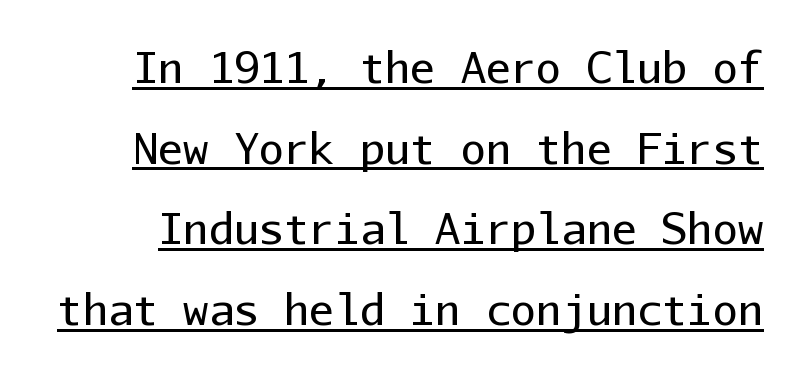
{"serif": "no", "italic": "no", "bold": "no", "weight": "regular", "width": "normal", "stroke_contrast": "low", "x_height": "medium", "monospaced": "yes", "underline": "yes", "line_spacing": "loose", "line_spacing_ratio": 1.92, "letter_spacing": "normal", "letter_spacing_em": 0.0, "glyph_px": 42}
